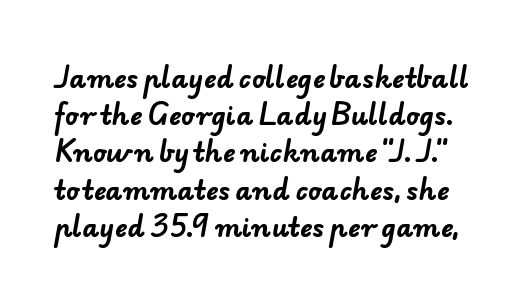
{"bold": "yes", "underline": "no", "line_spacing": "normal", "line_spacing_ratio": 1.43, "letter_spacing": "normal", "letter_spacing_em": 0.0, "glyph_px": 26}
